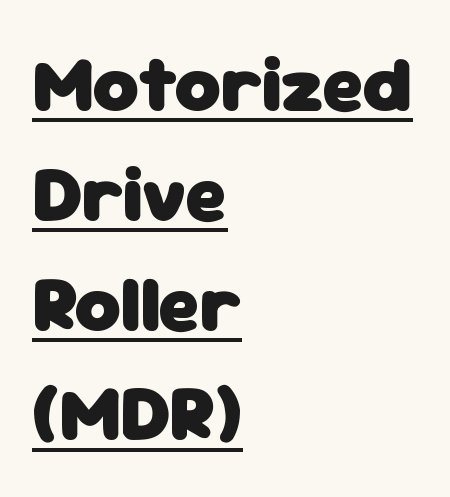
{"serif": "no", "italic": "no", "bold": "yes", "weight": "heavy", "width": "normal", "stroke_contrast": "low", "x_height": "medium", "monospaced": "no", "underline": "yes", "align": "left", "line_spacing": "normal", "line_spacing_ratio": 1.39, "letter_spacing": "normal", "letter_spacing_em": 0.0, "glyph_px": 79}
